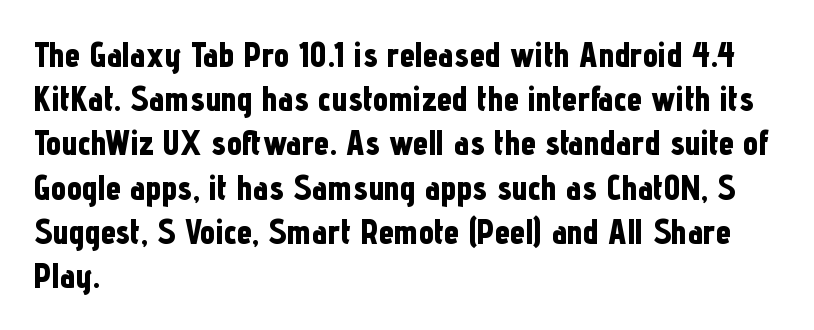
Q: Is the text bold? A: Yes.
Q: Is the text italic (slanted)? A: No, it is upright.
Q: Is the typeface a serif or a sans-serif typeface? A: Sans-serif.
Q: Is the text underlined? A: No.
Q: How is the paragraph aligned? A: Left-aligned.
Q: Is the spacing between letters normal or unusually wide? A: Normal.
Q: Is the spacing between lines tight, normal or loose? A: Normal.
Q: Width (condensed, normal, or wide)? A: Condensed.
Q: Stroke contrast? A: Low.
Q: x-height? A: Medium.
Q: Monospaced? A: No.
